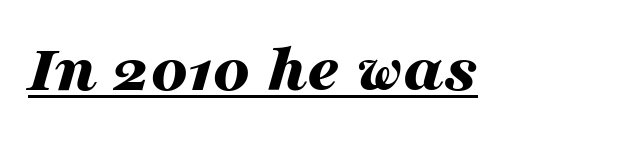
{"italic": "yes", "lean": "right", "slant_degrees": 16, "bold": "yes", "weight": "bold", "width": "wide", "stroke_contrast": "medium", "x_height": "medium", "monospaced": "no", "underline": "yes", "letter_spacing": "normal", "letter_spacing_em": 0.0, "glyph_px": 70}
